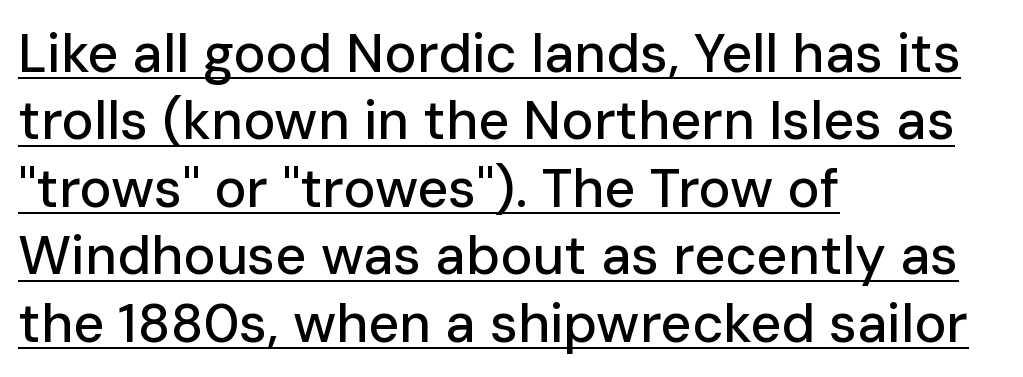
The image shows 54 px sans-serif type, upright; set left-aligned, normal line spacing (1.25x), normal letter spacing, underlined; low stroke contrast and a medium x-height.
